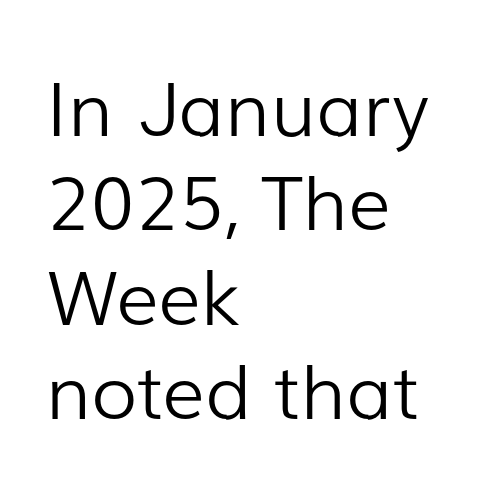
{"serif": "no", "italic": "no", "bold": "no", "weight": "light", "width": "normal", "stroke_contrast": "low", "x_height": "medium", "monospaced": "no", "underline": "no", "align": "left", "line_spacing": "normal", "line_spacing_ratio": 1.26, "letter_spacing": "normal", "letter_spacing_em": 0.0, "glyph_px": 75}
